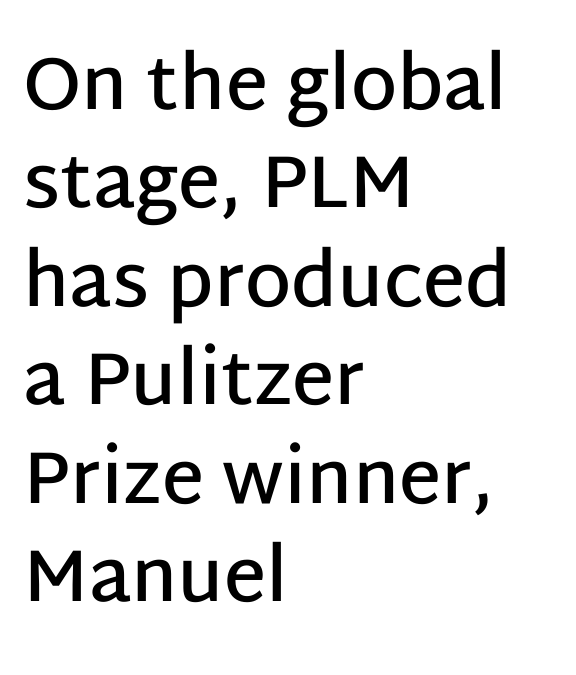
{"serif": "no", "italic": "no", "bold": "semi", "weight": "semibold", "width": "normal", "stroke_contrast": "low", "x_height": "large", "monospaced": "no", "underline": "no", "align": "left", "line_spacing": "normal", "line_spacing_ratio": 1.33, "letter_spacing": "normal", "letter_spacing_em": 0.0, "glyph_px": 74}
